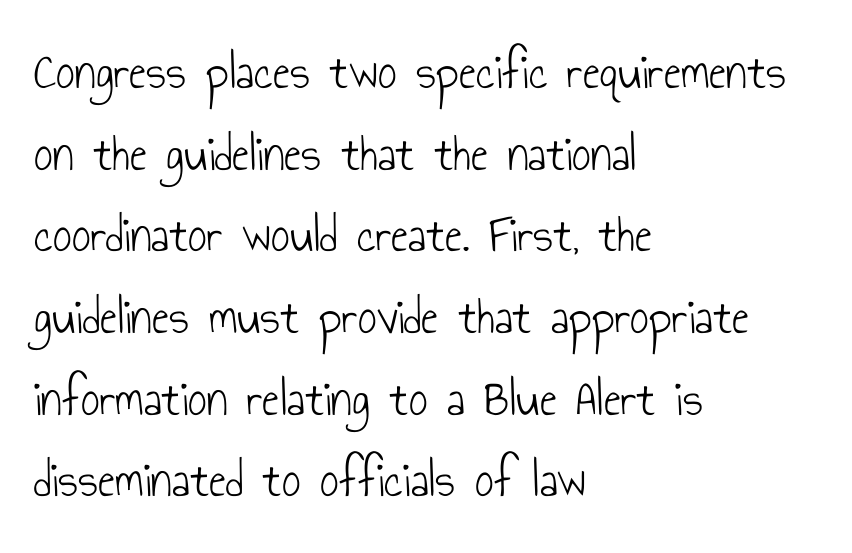
Q: Is the text bold? A: No.
Q: Is the text italic (slanted)? A: No, it is upright.
Q: Is the typeface a serif or a sans-serif typeface? A: Sans-serif.
Q: Is the text underlined? A: No.
Q: How is the paragraph aligned? A: Left-aligned.
Q: Is the spacing between letters normal or unusually wide? A: Normal.
Q: Is the spacing between lines tight, normal or loose? A: Normal.
Q: Width (condensed, normal, or wide)? A: Condensed.
Q: Stroke contrast? A: Low.
Q: x-height? A: Small.
Q: Monospaced? A: No.
